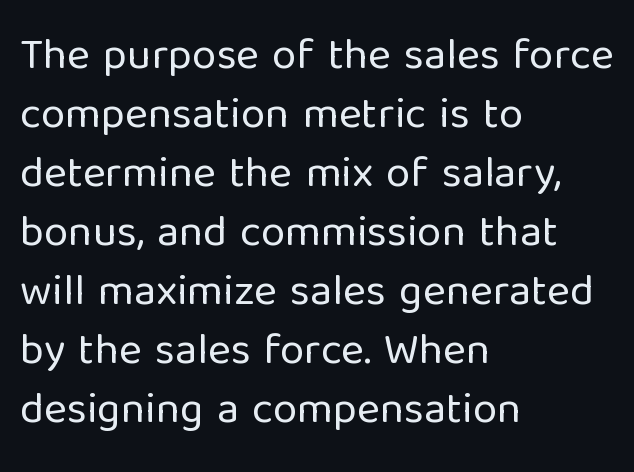
Style check: upright. Here the glyphs are tracked normally, forming tight word shapes. This sample uses a sans-serif face. The face used here is proportionally spaced, like ordinary book or web type. Bare-footed words on every line. The rag falls on the right side of this text block.
